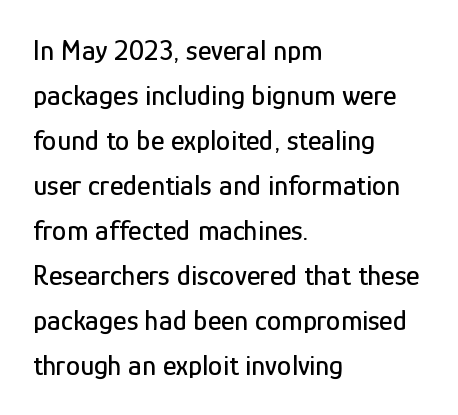
Teacher's note: observe the even left margin — that is flush-left alignment. The space between consecutive lines is moderate. Plain, unruled lines of type. Default kerning and tracking; the words read as compact shapes. Is this a fixed-width face? No — the glyphs have proportional, varying widths.
